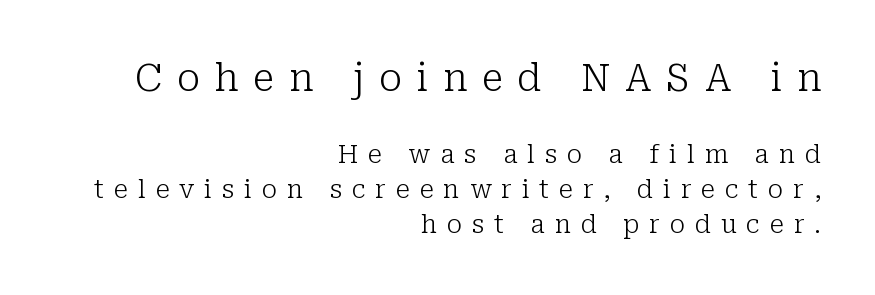
The image shows 39 px light serif type, upright; set right-aligned, normal line spacing (1.35x), unusually wide letter spacing (+0.38 em), not underlined; the first (top) block is 1.5x larger; low stroke contrast and a medium x-height.
